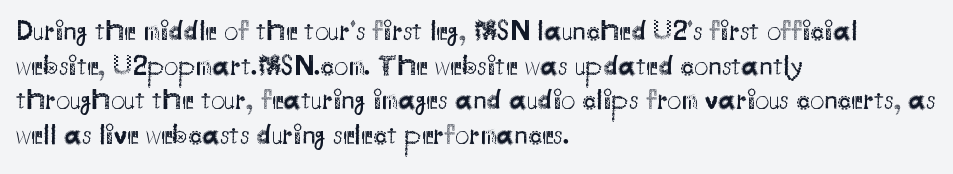
This reads as an unemphasized weight, regular at the heaviest. Each letter keeps its own natural width here, so spacing adapts to shape. The rendering keeps characters at their native spacing. No word sits above an underline. This rendering uses left alignment, leaving the right contour irregular. Style check: upright.
